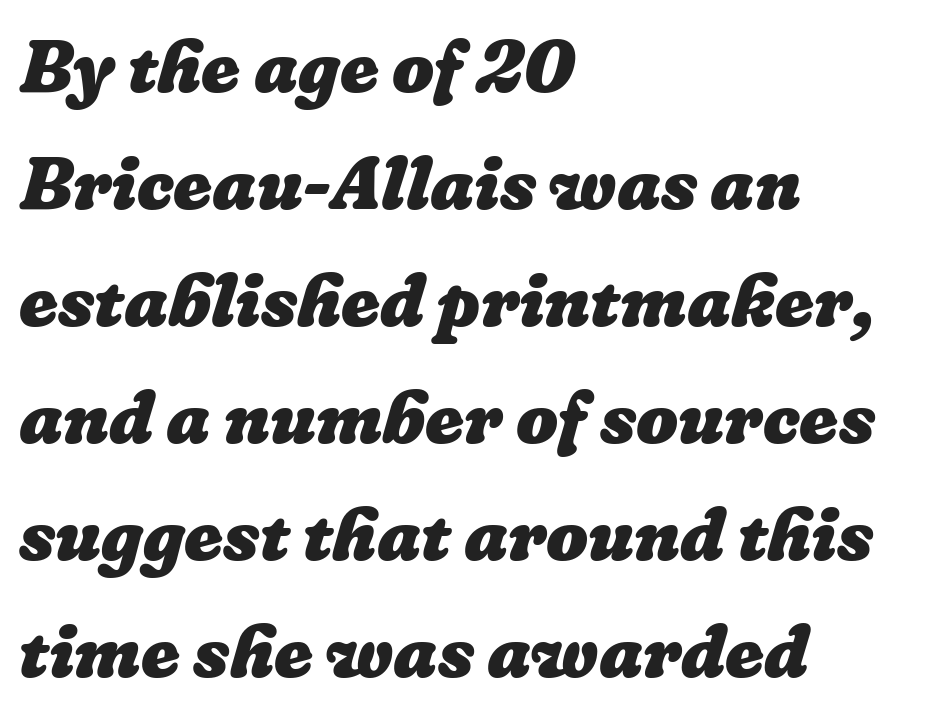
The image shows 74 px heavy type; set left-aligned, normal line spacing (1.58x), normal letter spacing, not underlined; low stroke contrast and a medium x-height.
